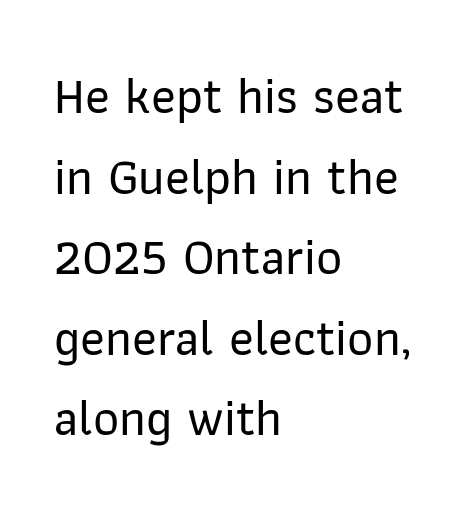
Q: Is the text italic (slanted)? A: No, it is upright.
Q: Is the typeface a serif or a sans-serif typeface? A: Sans-serif.
Q: Is the text underlined? A: No.
Q: How is the paragraph aligned? A: Left-aligned.
Q: Is the spacing between letters normal or unusually wide? A: Normal.
Q: Is the spacing between lines tight, normal or loose? A: Normal.
Q: Width (condensed, normal, or wide)? A: Normal.
Q: Stroke contrast? A: Low.
Q: x-height? A: Medium.
Q: Monospaced? A: No.
